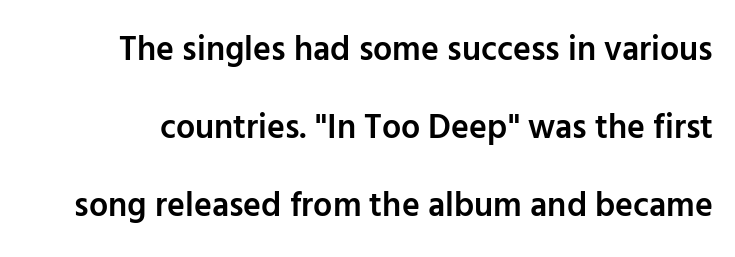
Each glyph is drawn with semibold strokes, heavier than normal yet not fully bold. When letters stand straight like this, we call the style roman or upright. Is this a fixed-width face? No — the glyphs have proportional, varying widths. You could call the tracking neutral — neither tight nor loose. The glyphs are unaccompanied by any horizontal stroke below them. The font family rendered here belongs to the sans-serif group.
